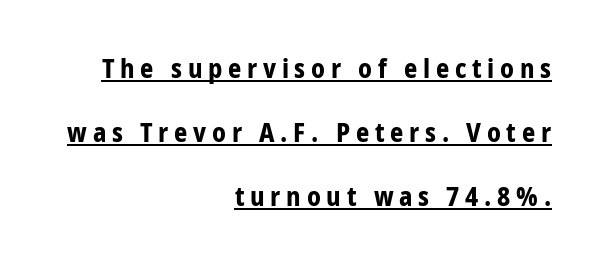
{"italic": "no", "bold": "yes", "underline": "yes", "align": "right", "line_spacing": "loose", "line_spacing_ratio": 2.47, "letter_spacing": "wide", "letter_spacing_em": 0.22, "glyph_px": 26}
